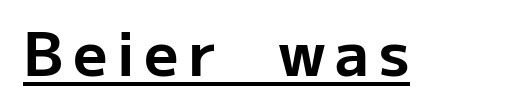
Q: Is the text bold? A: Yes.
Q: Is the text italic (slanted)? A: No, it is upright.
Q: Is the typeface a serif or a sans-serif typeface? A: Sans-serif.
Q: Is the text underlined? A: Yes.
Q: Width (condensed, normal, or wide)? A: Normal.
Q: Stroke contrast? A: Low.
Q: x-height? A: Medium.
Q: Monospaced? A: No.
